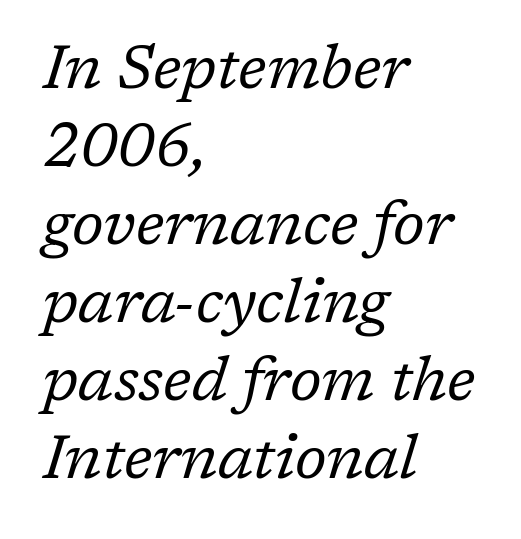
The strokes are not fattened; the text isn't bold. Varying glyph widths throughout — classic text-font behaviour. Would a proofreader flag this as italicized? Yes. One-word summary of the alignment: left. The face used here is rendered with its standard letterfit. One glance says typical: line gaps are just what's usual.
